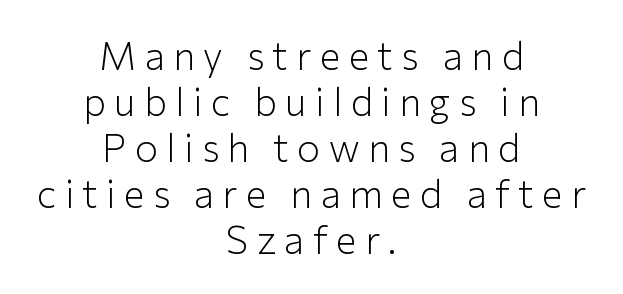
Q: Is the text bold? A: No.
Q: Is the text italic (slanted)? A: No, it is upright.
Q: Is the typeface a serif or a sans-serif typeface? A: Sans-serif.
Q: Is the text underlined? A: No.
Q: How is the paragraph aligned? A: Centered.
Q: Is the spacing between letters normal or unusually wide? A: Unusually wide.
Q: Width (condensed, normal, or wide)? A: Normal.
Q: Stroke contrast? A: Low.
Q: x-height? A: Medium.
Q: Monospaced? A: No.
